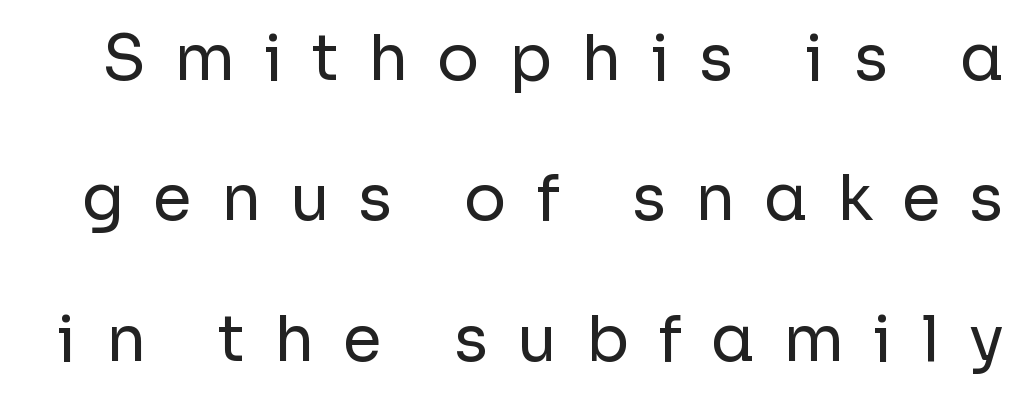
Q: Is the text bold? A: No.
Q: Is the text italic (slanted)? A: No, it is upright.
Q: Is the typeface a serif or a sans-serif typeface? A: Sans-serif.
Q: Is the text underlined? A: No.
Q: Is the spacing between letters normal or unusually wide? A: Unusually wide.
Q: Is the spacing between lines tight, normal or loose? A: Loose.
Q: Width (condensed, normal, or wide)? A: Normal.
Q: Stroke contrast? A: Low.
Q: x-height? A: Medium.
Q: Monospaced? A: No.
